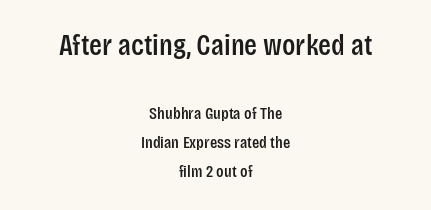
The image shows 30 px condensed sans-serif type, upright; set centered, line spacing 1.72x, normal letter spacing, not underlined; the first (top) block is 1.76x larger; low stroke contrast and a large x-height.
